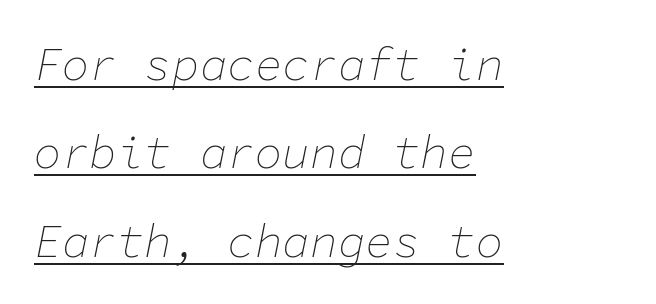
Q: Is the text bold? A: No.
Q: Is the text italic (slanted)? A: Yes, it leans right by about 11 degrees.
Q: Is the text underlined? A: Yes.
Q: How is the paragraph aligned? A: Left-aligned.
Q: Is the spacing between letters normal or unusually wide? A: Normal.
Q: Is the spacing between lines tight, normal or loose? A: Loose.
Q: Width (condensed, normal, or wide)? A: Normal.
Q: Stroke contrast? A: Low.
Q: x-height? A: Medium.
Q: Monospaced? A: Yes.
